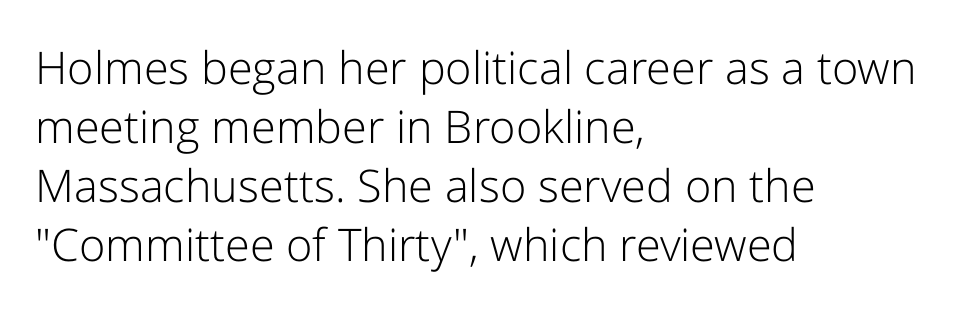
The image shows 45 px light sans-serif type, upright; set left-aligned, normal line spacing (1.31x), normal letter spacing, not underlined; low stroke contrast and a medium x-height.
